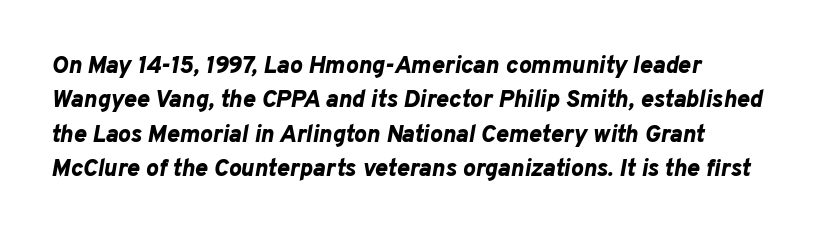
The image shows 24 px bold type, italic (leaning right); set left-aligned, normal line spacing (1.43x), normal letter spacing, not underlined.
